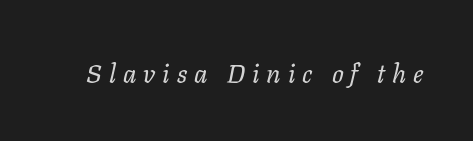
The zone under the glyphs is completely vacant. The axis of the letterforms is tilted away from vertical. Students, note that the glyphs here are deliberately spaced far apart. Vertical stems look standard width or narrower in stroke.
